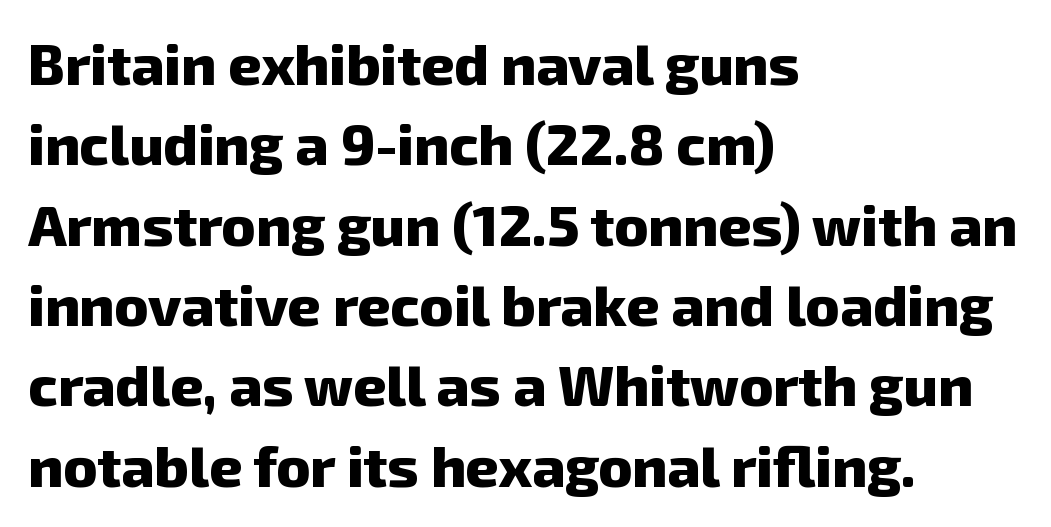
Q: Is the text bold? A: Yes.
Q: Is the typeface a serif or a sans-serif typeface? A: Sans-serif.
Q: Is the text underlined? A: No.
Q: How is the paragraph aligned? A: Left-aligned.
Q: Is the spacing between letters normal or unusually wide? A: Normal.
Q: Is the spacing between lines tight, normal or loose? A: Normal.
Q: Width (condensed, normal, or wide)? A: Normal.
Q: Stroke contrast? A: Low.
Q: x-height? A: Medium.
Q: Monospaced? A: No.
